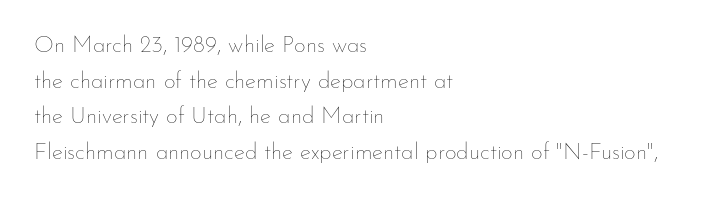
{"italic": "no", "bold": "no", "underline": "no", "align": "left", "line_spacing": "normal", "line_spacing_ratio": 1.55, "letter_spacing": "normal", "letter_spacing_em": 0.0, "glyph_px": 23}
